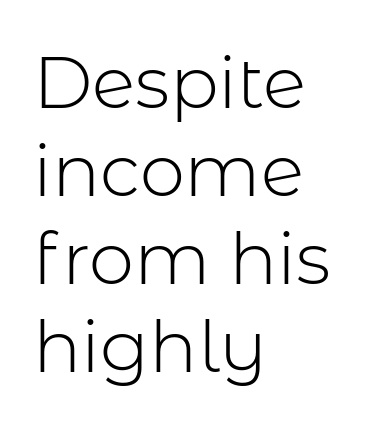
{"serif": "no", "italic": "no", "bold": "no", "weight": "light", "width": "normal", "stroke_contrast": "low", "x_height": "medium", "monospaced": "no", "underline": "no", "align": "left", "line_spacing_ratio": 1.22, "letter_spacing": "normal", "letter_spacing_em": 0.0, "glyph_px": 72}
